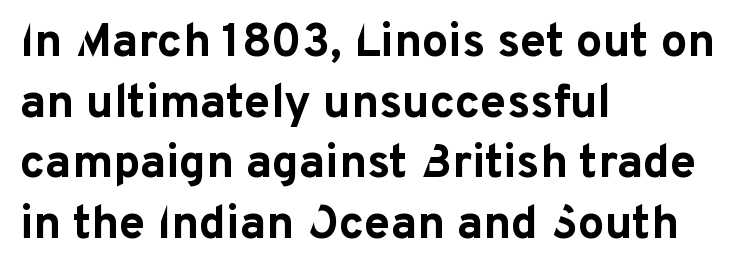
The image shows 47 px bold sans-serif type, upright; set left-aligned, normal line spacing (1.29x), normal letter spacing, not underlined; low stroke contrast and a medium x-height.
